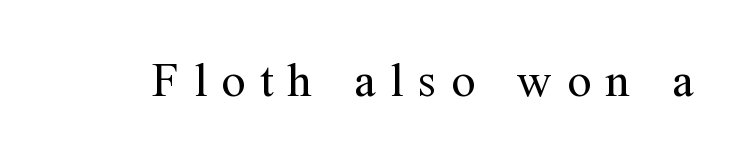
The image shows 48 px regular-weight serif type, upright; set unusually wide letter spacing (+0.3 em), not underlined; medium stroke contrast and a medium x-height.
